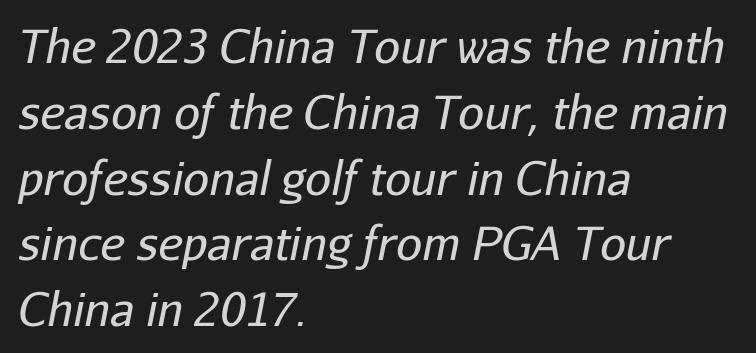
Q: Is the text bold? A: No.
Q: Is the text italic (slanted)? A: Yes, it leans right by about 11 degrees.
Q: Is the text underlined? A: No.
Q: How is the paragraph aligned? A: Left-aligned.
Q: Is the spacing between letters normal or unusually wide? A: Normal.
Q: Is the spacing between lines tight, normal or loose? A: Normal.
Q: Width (condensed, normal, or wide)? A: Normal.
Q: Stroke contrast? A: Low.
Q: x-height? A: Medium.
Q: Monospaced? A: No.
